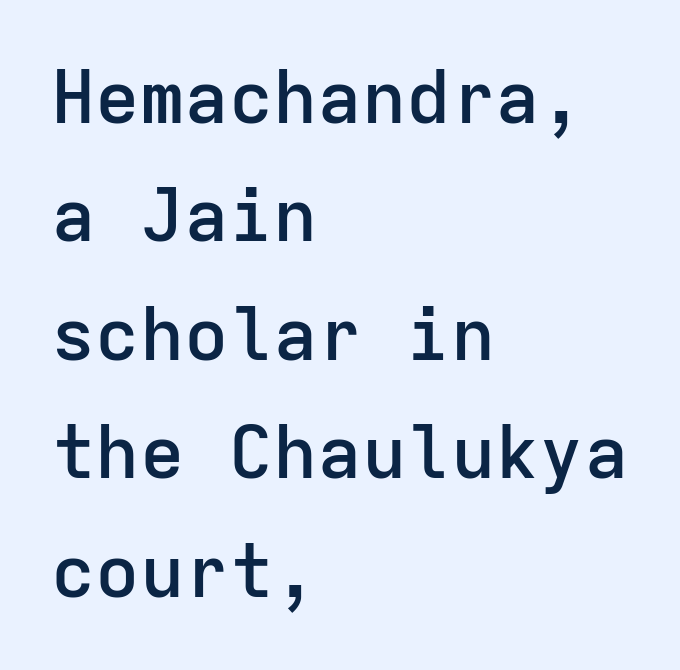
The passage shown is typeset with a sans-serif family. A typesetter would call this monospace, since all characters share one set width. A bit beefed up — I'd call it semibold rather than bold. Glance below the letters and you will spot only blank space. Unlike italic type, these characters show no tilt at all.
